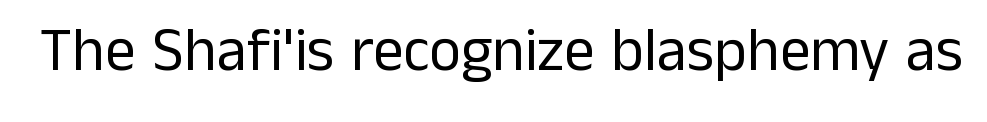
{"serif": "no", "italic": "no", "bold": "no", "weight": "regular", "width": "normal", "stroke_contrast": "low", "x_height": "medium", "monospaced": "no", "underline": "no", "letter_spacing": "normal", "letter_spacing_em": 0.0, "glyph_px": 61}
